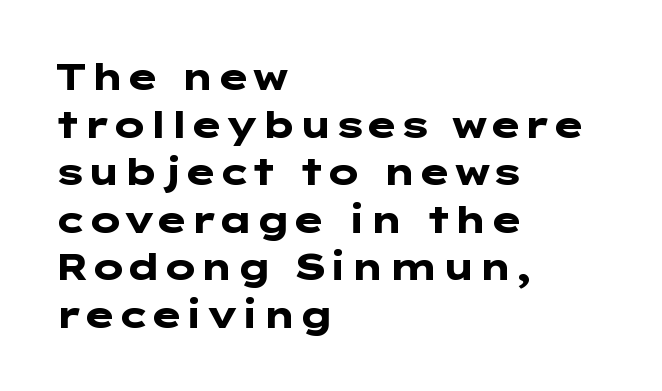
Q: Is the text bold? A: Yes.
Q: Is the text italic (slanted)? A: No, it is upright.
Q: Is the typeface a serif or a sans-serif typeface? A: Sans-serif.
Q: Is the text underlined? A: No.
Q: How is the paragraph aligned? A: Left-aligned.
Q: Is the spacing between letters normal or unusually wide? A: Normal.
Q: Is the spacing between lines tight, normal or loose? A: Normal.
Q: Width (condensed, normal, or wide)? A: Wide.
Q: Stroke contrast? A: Low.
Q: x-height? A: Medium.
